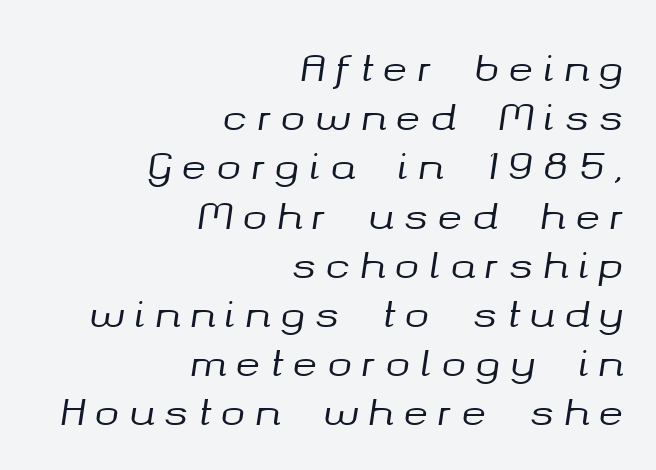
Think of a printed novel: that variable character pitch is what you see here. Baseline-to-baseline distance is the conventional proportion of letter height. Is the type slanted? Yes — the strokes lean at a clear angle. The letterforms stand isolated, each surrounded by extra space. Check the space under the baseline: it is left empty. Casual observation: everything's shoved over to the right.
